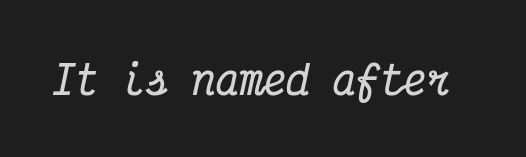
The image shows 39 px bold, condensed serif type, italic (leaning right), monospaced; set normal letter spacing, not underlined; medium stroke contrast and a medium x-height.
